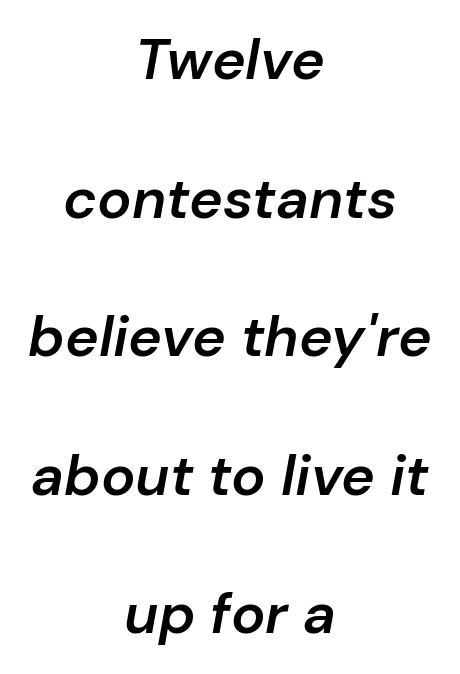
Default kerning and tracking; the words read as compact shapes. Where is the straight margin? There isn't one; the lines are centered. Typesetter's note: demi weight, one step under bold. Is this a fixed-width face? No — the glyphs have proportional, varying widths. This block would shrink considerably if given ordinary leading; it's expanded now. Observe the lean: these are italic letterforms.
